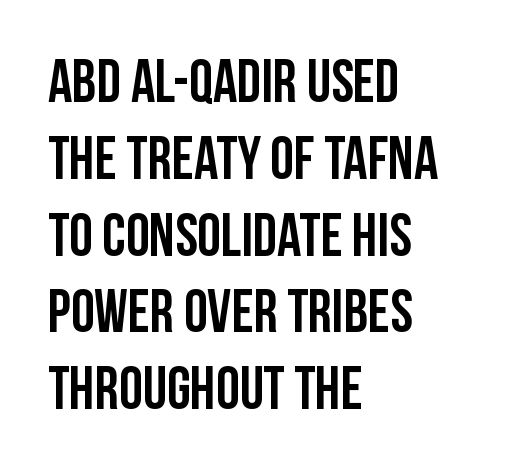
The image shows 60 px condensed sans-serif type, upright; set left-aligned, normal line spacing (1.28x), normal letter spacing, not underlined; low stroke contrast and a large x-height.
